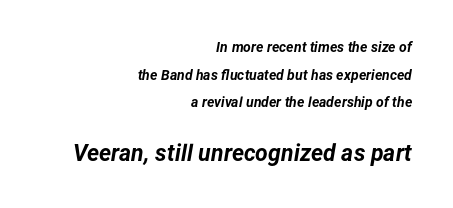
Q: Is the text bold? A: Yes.
Q: Is the text italic (slanted)? A: Yes, it leans right by about 12 degrees.
Q: Is the text underlined? A: No.
Q: How is the paragraph aligned? A: Right-aligned.
Q: Is the spacing between letters normal or unusually wide? A: Normal.
Q: Is the spacing between lines tight, normal or loose? A: Loose.
Q: Which block of text is set in a larger size, the first (top) or the second (bottom)? A: The second (bottom) one.
